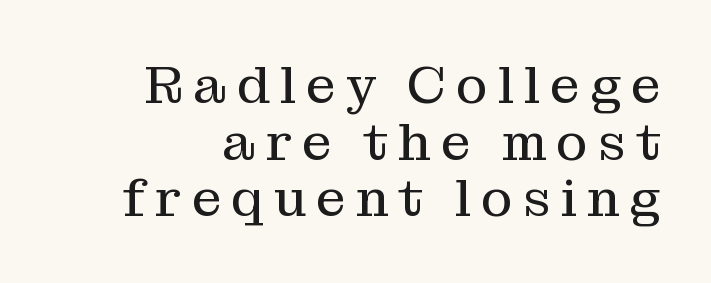
The passage shown is typed in a proportional face where columns would drift. A typesetter would call this leading minimal, almost set solid. The face used here is seriffed, in the tradition of book romans. Any mark beneath the type? The region is blank. Summary of weight: not heavy and not bold. This sample uses an upright cut, with every glyph sitting square on the baseline.
